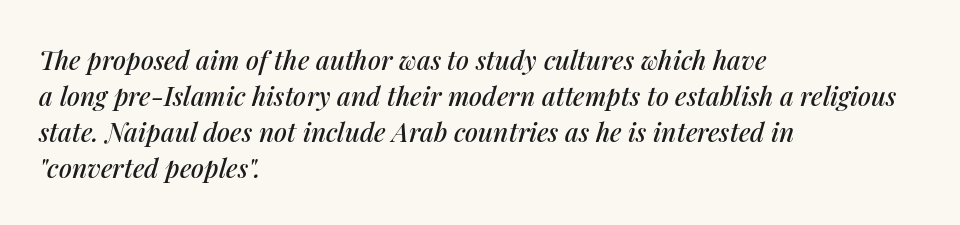
The image shows 26 px text type, italic (leaning right); set left-aligned, normal line spacing (1.39x), normal letter spacing, not underlined.
